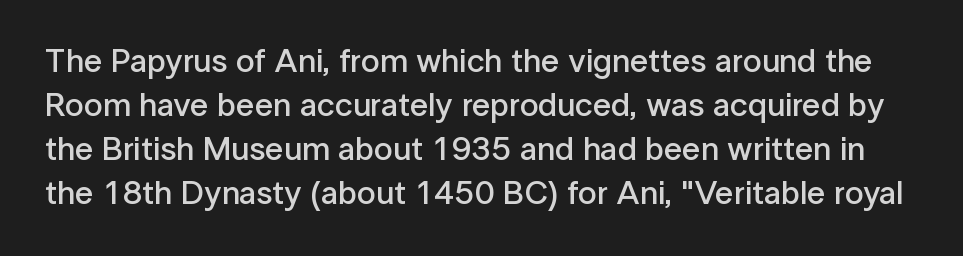
The image shows 33 px semibold sans-serif type, upright; set normal line spacing (1.33x), normal letter spacing, not underlined; low stroke contrast and a medium x-height.
